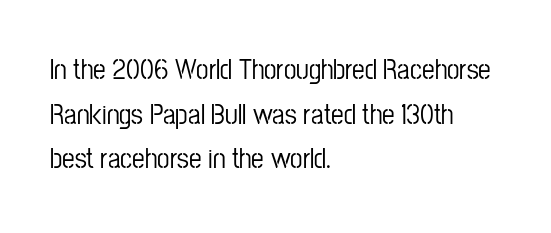
{"serif": "no", "italic": "no", "width": "condensed", "stroke_contrast": "low", "x_height": "medium", "monospaced": "no", "underline": "no", "align": "left", "line_spacing": "normal", "line_spacing_ratio": 1.59, "letter_spacing": "normal", "letter_spacing_em": 0.0, "glyph_px": 28}
